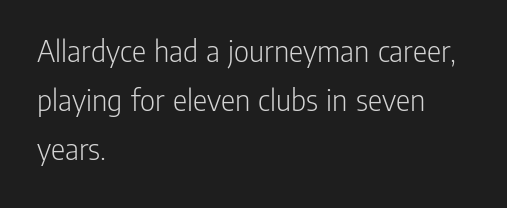
The image shows 33 px light, condensed sans-serif type, upright; set left-aligned, normal line spacing (1.49x), normal letter spacing, not underlined; low stroke contrast and a medium x-height.
